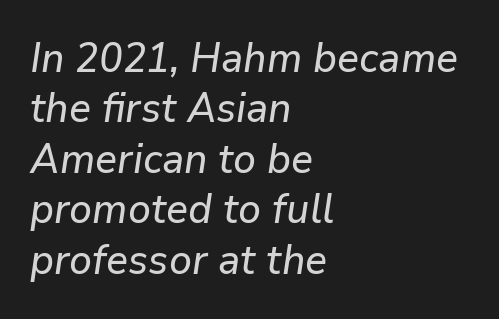
{"italic": "yes", "lean": "right", "slant_degrees": 9, "width": "normal", "stroke_contrast": "low", "x_height": "medium", "monospaced": "no", "underline": "no", "align": "left", "line_spacing_ratio": 1.23, "letter_spacing": "normal", "letter_spacing_em": 0.0, "glyph_px": 41}
